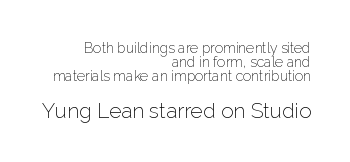
Q: Is the text bold? A: No.
Q: Is the text italic (slanted)? A: No, it is upright.
Q: Is the text underlined? A: No.
Q: How is the paragraph aligned? A: Right-aligned.
Q: Is the spacing between letters normal or unusually wide? A: Normal.
Q: Is the spacing between lines tight, normal or loose? A: Tight.
Q: Which block of text is set in a larger size, the first (top) or the second (bottom)? A: The second (bottom) one.
